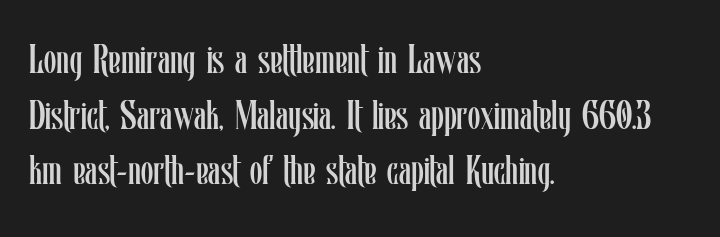
{"italic": "no", "bold": "no", "weight": "regular", "width": "condensed", "stroke_contrast": "low", "x_height": "medium", "monospaced": "no", "underline": "no", "align": "left", "line_spacing": "normal", "line_spacing_ratio": 1.39, "letter_spacing": "normal", "letter_spacing_em": 0.0, "glyph_px": 40}
